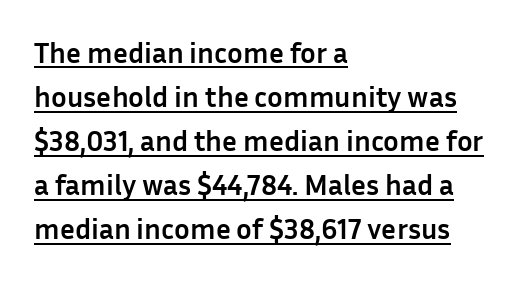
{"serif": "no", "italic": "no", "bold": "yes", "weight": "semibold", "width": "normal", "stroke_contrast": "low", "x_height": "medium", "monospaced": "no", "underline": "yes", "align": "left", "line_spacing": "normal", "line_spacing_ratio": 1.52, "letter_spacing": "normal", "letter_spacing_em": 0.0, "glyph_px": 29}
